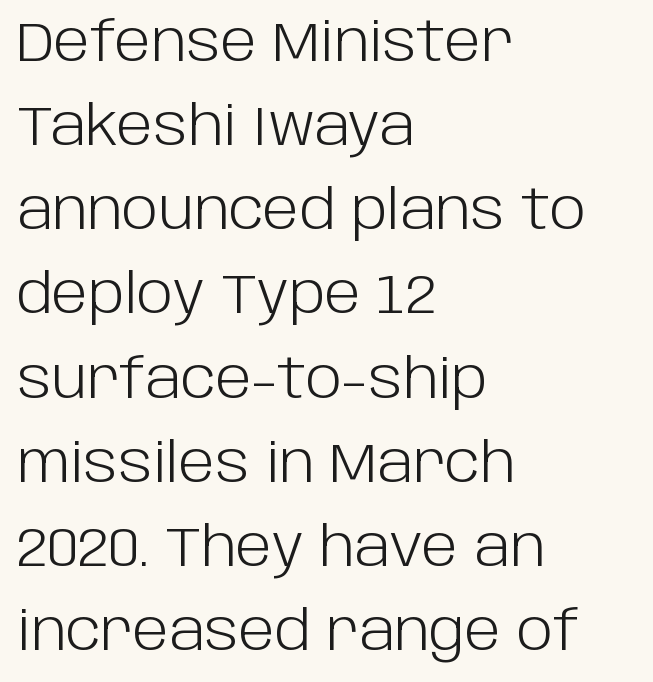
The image shows 55 px light sans-serif type, upright; set left-aligned, normal line spacing (1.53x), normal letter spacing, not underlined; low stroke contrast and a large x-height.
